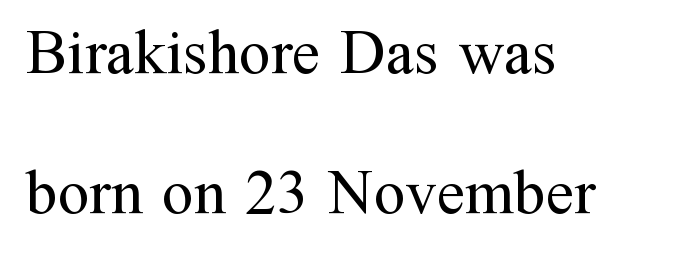
Q: Is the text bold? A: No.
Q: Is the text italic (slanted)? A: No, it is upright.
Q: Is the typeface a serif or a sans-serif typeface? A: Serif.
Q: Is the text underlined? A: No.
Q: How is the paragraph aligned? A: Left-aligned.
Q: Is the spacing between letters normal or unusually wide? A: Normal.
Q: Is the spacing between lines tight, normal or loose? A: Loose.
Q: Width (condensed, normal, or wide)? A: Normal.
Q: Stroke contrast? A: Medium.
Q: x-height? A: Medium.
Q: Monospaced? A: No.
